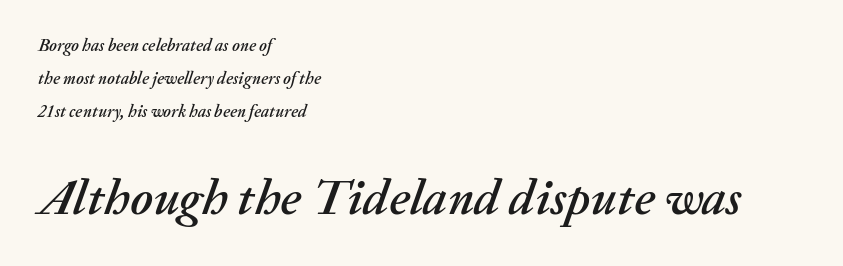
Q: Is the text italic (slanted)? A: Yes, it leans right by about 20 degrees.
Q: Is the text underlined? A: No.
Q: How is the paragraph aligned? A: Left-aligned.
Q: Is the spacing between letters normal or unusually wide? A: Normal.
Q: Is the spacing between lines tight, normal or loose? A: Loose.
Q: Which block of text is set in a larger size, the first (top) or the second (bottom)? A: The second (bottom) one.
Q: Width (condensed, normal, or wide)? A: Normal.
Q: Stroke contrast? A: Medium.
Q: x-height? A: Medium.
Q: Monospaced? A: No.
